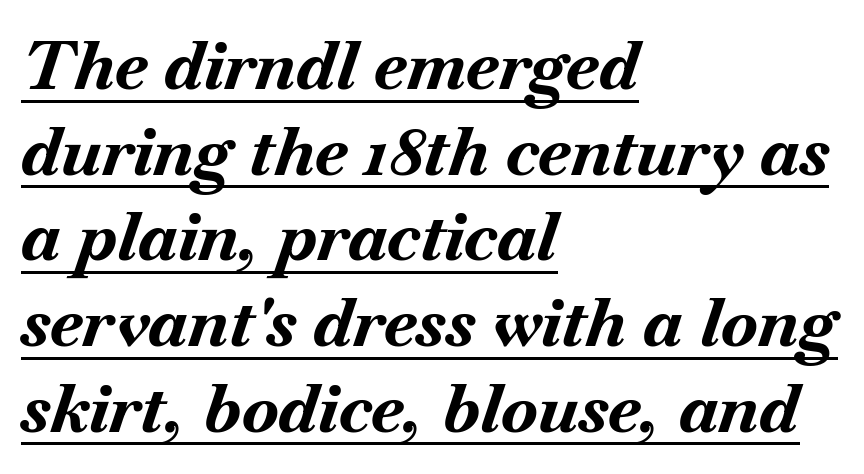
The paragraph shown leans on its left margin. Every character sits at an angle, as italics do. The specimen includes a rule beneath the text block's lines. The face used here has the dense, thick strokes of a bold.
